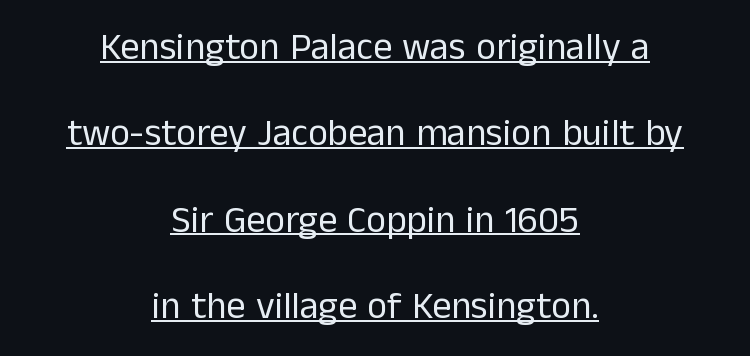
{"serif": "no", "italic": "no", "bold": "no", "weight": "regular", "width": "normal", "stroke_contrast": "low", "x_height": "medium", "monospaced": "no", "underline": "yes", "align": "center", "line_spacing": "loose", "line_spacing_ratio": 2.27, "letter_spacing": "normal", "letter_spacing_em": 0.0, "glyph_px": 38}
